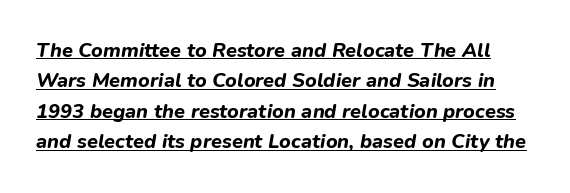
Q: Is the text bold? A: Yes.
Q: Is the text italic (slanted)? A: Yes, it leans right by about 9 degrees.
Q: Is the text underlined? A: Yes.
Q: Is the spacing between letters normal or unusually wide? A: Normal.
Q: Is the spacing between lines tight, normal or loose? A: Normal.
